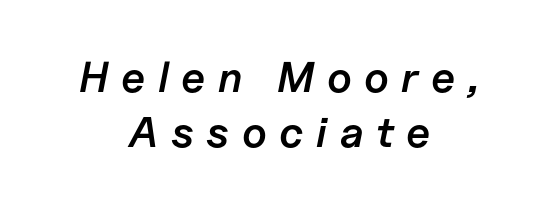
The image shows 43 px semibold type, italic (leaning right); set centered, normal line spacing (1.28x), unusually wide letter spacing (+0.29 em), not underlined; low stroke contrast and a medium x-height.
